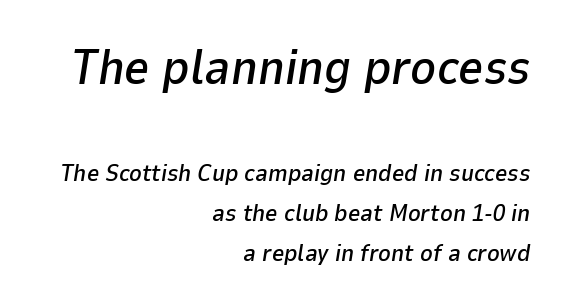
{"italic": "yes", "lean": "right", "slant_degrees": 9, "width": "normal", "stroke_contrast": "low", "x_height": "medium", "monospaced": "no", "underline": "no", "align": "right", "line_spacing": "normal", "line_spacing_ratio": 1.68, "letter_spacing": "normal", "letter_spacing_em": 0.0, "larger_block": "first", "size_ratio": 2.04, "glyph_px": 49}
